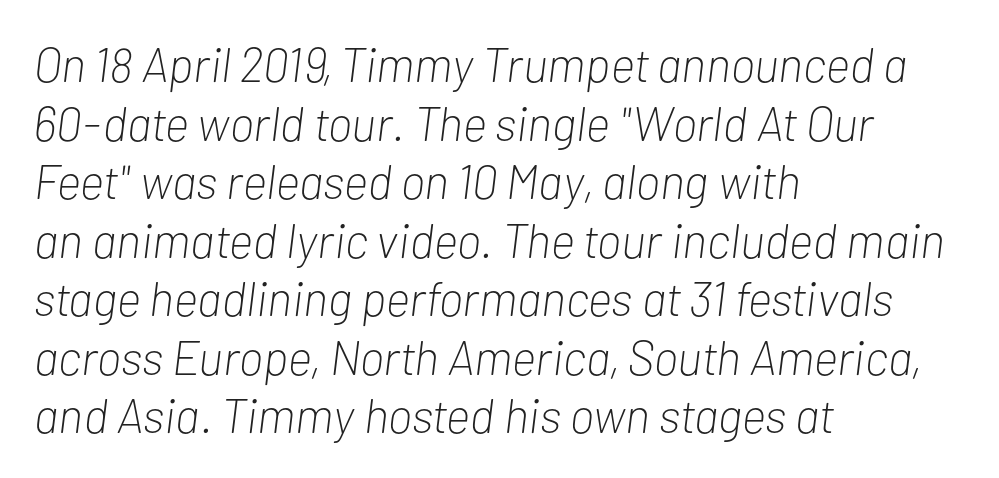
The image shows 48 px light, condensed type, italic (leaning right); set left-aligned, line spacing 1.22x, normal letter spacing, not underlined; low stroke contrast and a medium x-height.
